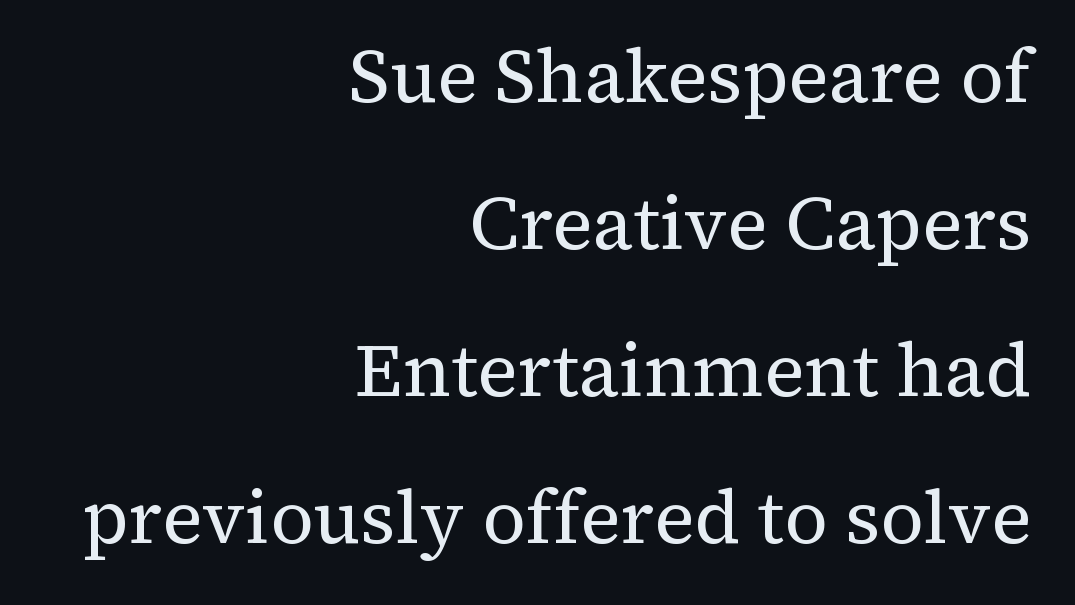
The image shows 75 px regular-weight serif type, upright; set right-aligned, loose line spacing (1.96x), normal letter spacing, not underlined; medium stroke contrast and a medium x-height.
